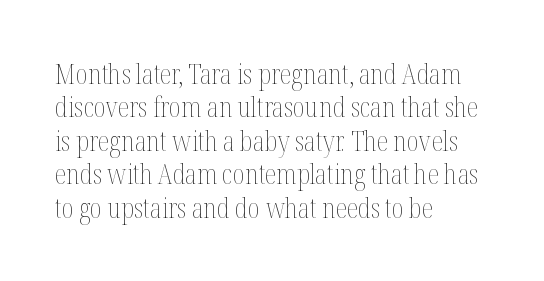
No letter is thick-stroked: the sample isn't bold. This rendering leaves character spacing at its baseline value. A bare baseline throughout the passage. Line beginnings align vertically; line endings do not. This sample uses an upright cut, with every glyph sitting square on the baseline.
